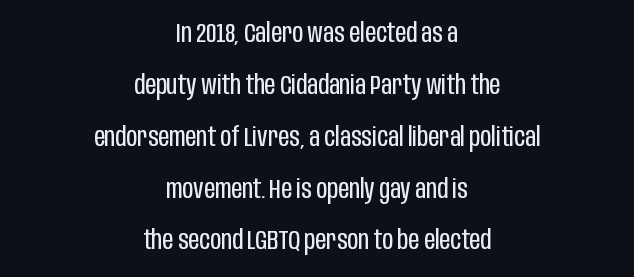
The image shows 27 px text type, upright; set centered, loose line spacing (1.92x), normal letter spacing, not underlined.
